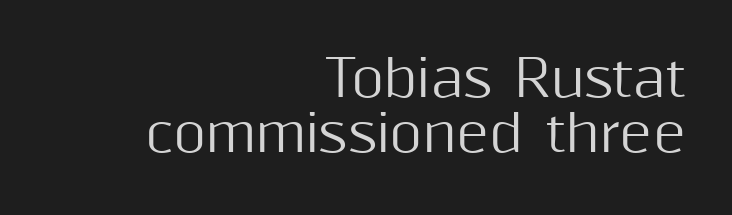
Q: Is the text italic (slanted)? A: No, it is upright.
Q: Is the typeface a serif or a sans-serif typeface? A: Sans-serif.
Q: Is the text underlined? A: No.
Q: How is the paragraph aligned? A: Right-aligned.
Q: Is the spacing between letters normal or unusually wide? A: Normal.
Q: Is the spacing between lines tight, normal or loose? A: Tight.
Q: Width (condensed, normal, or wide)? A: Normal.
Q: Stroke contrast? A: Medium.
Q: x-height? A: Medium.
Q: Monospaced? A: No.
